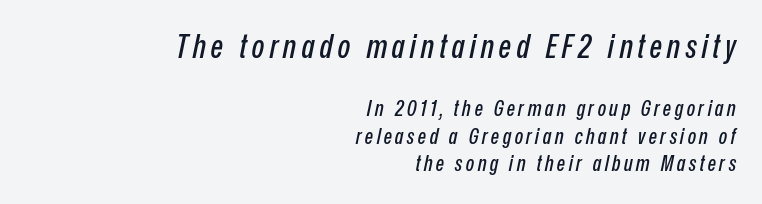
The image shows 33 px condensed type, italic (leaning right); set right-aligned, normal line spacing (1.26x), not underlined; the first (top) block is 1.5x larger; low stroke contrast and a medium x-height.
